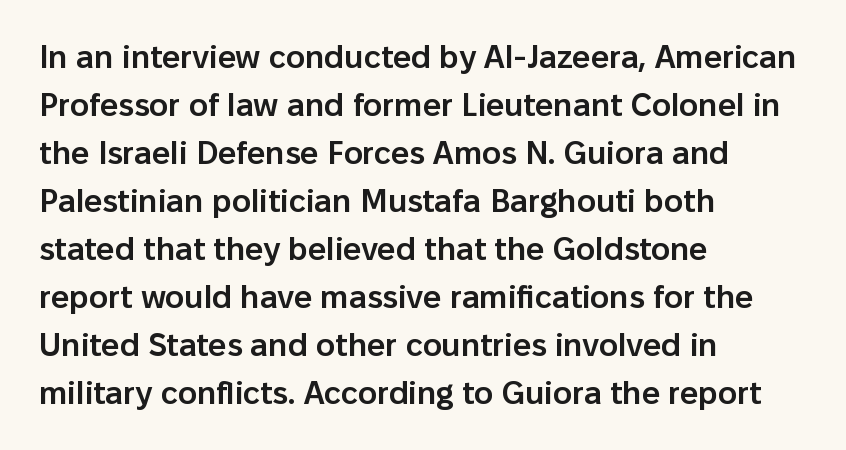
Q: Is the text bold? A: Semi-bold.
Q: Is the text italic (slanted)? A: No, it is upright.
Q: Is the typeface a serif or a sans-serif typeface? A: Sans-serif.
Q: Is the text underlined? A: No.
Q: How is the paragraph aligned? A: Left-aligned.
Q: Is the spacing between letters normal or unusually wide? A: Normal.
Q: Is the spacing between lines tight, normal or loose? A: Normal.
Q: Width (condensed, normal, or wide)? A: Normal.
Q: Stroke contrast? A: Low.
Q: x-height? A: Medium.
Q: Monospaced? A: No.
